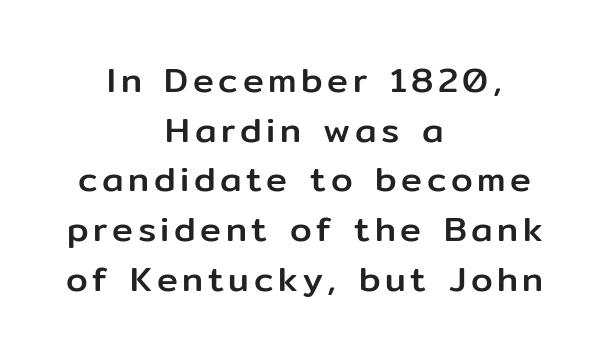
{"serif": "no", "italic": "no", "width": "normal", "stroke_contrast": "low", "x_height": "medium", "monospaced": "no", "underline": "no", "align": "center", "line_spacing": "normal", "line_spacing_ratio": 1.42, "glyph_px": 35}
